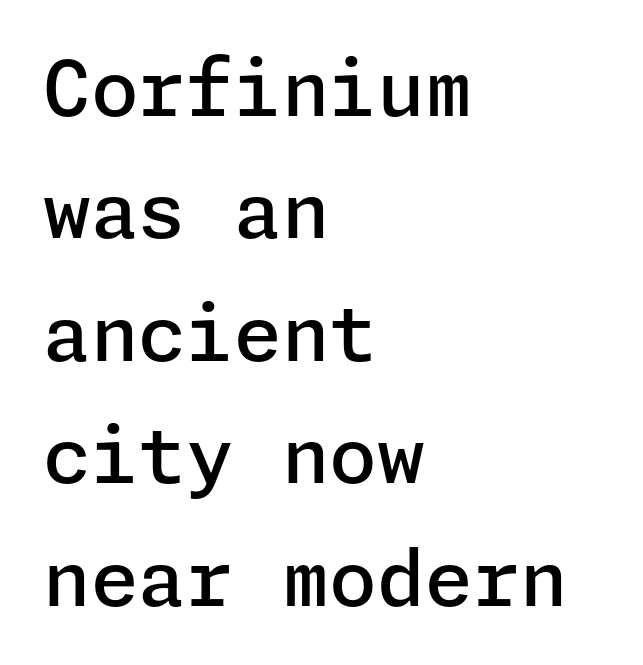
{"serif": "no", "italic": "no", "bold": "semi", "weight": "semibold", "width": "normal", "stroke_contrast": "low", "x_height": "medium", "underline": "no", "align": "left", "line_spacing": "normal", "line_spacing_ratio": 1.59, "letter_spacing": "normal", "letter_spacing_em": 0.0, "glyph_px": 77}
